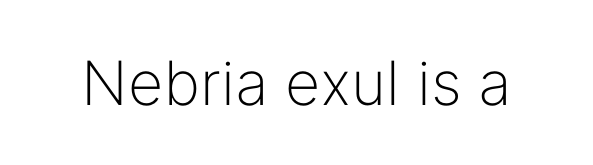
A quiet, ordinary-to-light weight characterises the typeface. The letters stand straight up with perfectly vertical stems. A sans-serif font was chosen for this passage. The area under the type is left untouched. The letters advance in unequal steps, a hallmark of proportional type.
